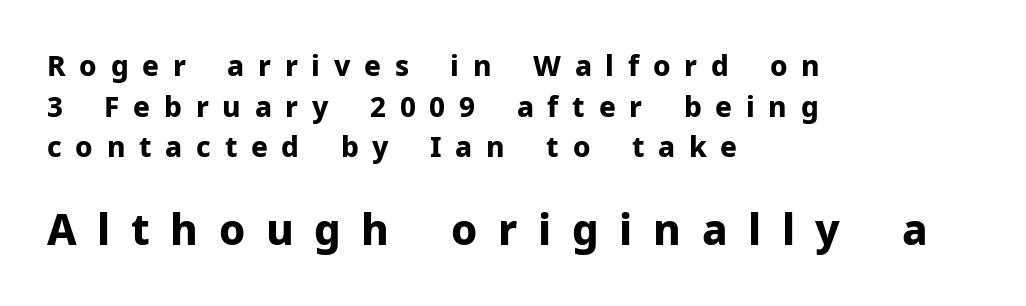
Q: Is the text bold? A: Yes.
Q: Is the text italic (slanted)? A: No, it is upright.
Q: Is the typeface a serif or a sans-serif typeface? A: Sans-serif.
Q: Is the text underlined? A: No.
Q: How is the paragraph aligned? A: Left-aligned.
Q: Is the spacing between letters normal or unusually wide? A: Unusually wide.
Q: Is the spacing between lines tight, normal or loose? A: Normal.
Q: Which block of text is set in a larger size, the first (top) or the second (bottom)? A: The second (bottom) one.
Q: Width (condensed, normal, or wide)? A: Normal.
Q: Stroke contrast? A: Low.
Q: x-height? A: Medium.
Q: Monospaced? A: No.
